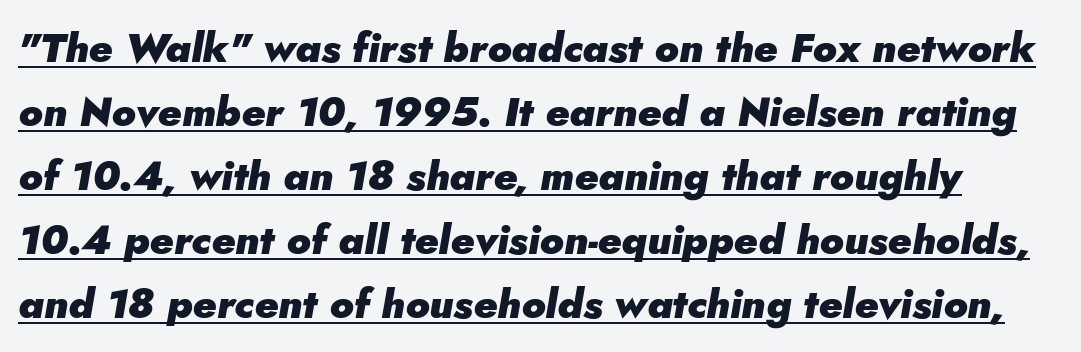
Q: Is the text bold? A: Yes.
Q: Is the text italic (slanted)? A: Yes, it leans right by about 5 degrees.
Q: Is the text underlined? A: Yes.
Q: Is the spacing between letters normal or unusually wide? A: Normal.
Q: Is the spacing between lines tight, normal or loose? A: Normal.
Q: Width (condensed, normal, or wide)? A: Normal.
Q: Stroke contrast? A: Low.
Q: x-height? A: Small.
Q: Monospaced? A: No.
